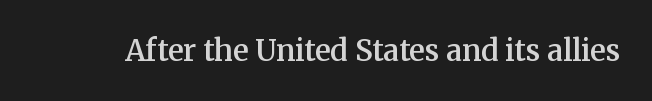
Unlike italic type, these characters show no tilt at all. Between one letter and the next there's only the usual sliver of space. The passage shown is typeset with a serif family. The letters advance in unequal steps, a hallmark of proportional type.
